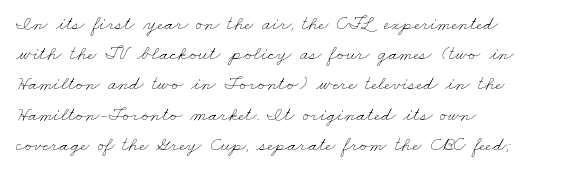
The image shows 20 px text type; set left-aligned, normal line spacing (1.51x), normal letter spacing, not underlined.
